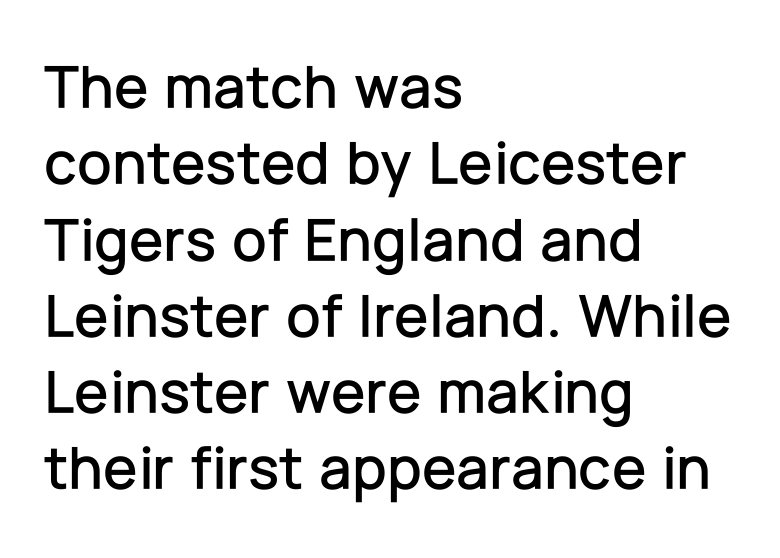
{"serif": "no", "italic": "no", "width": "normal", "stroke_contrast": "low", "x_height": "medium", "monospaced": "no", "underline": "no", "align": "left", "line_spacing_ratio": 1.23, "letter_spacing": "normal", "letter_spacing_em": 0.0, "glyph_px": 62}
